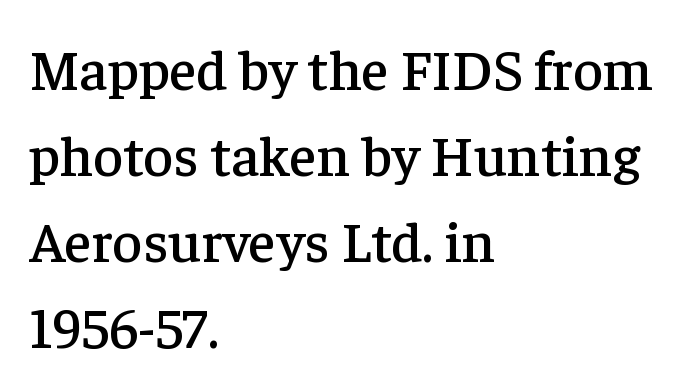
{"serif": "yes", "italic": "no", "width": "normal", "stroke_contrast": "low", "x_height": "medium", "monospaced": "no", "underline": "no", "align": "left", "line_spacing": "normal", "line_spacing_ratio": 1.48, "letter_spacing": "normal", "letter_spacing_em": 0.0, "glyph_px": 58}
